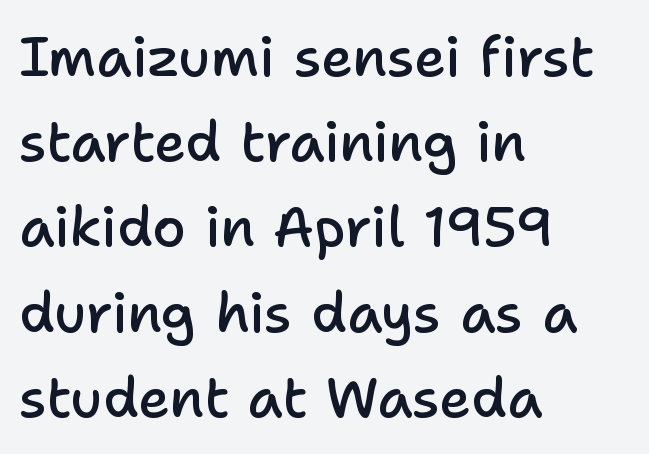
{"serif": "no", "italic": "no", "bold": "semi", "weight": "semibold", "width": "normal", "stroke_contrast": "low", "x_height": "medium", "monospaced": "no", "underline": "no", "align": "left", "line_spacing": "normal", "line_spacing_ratio": 1.55, "letter_spacing": "normal", "letter_spacing_em": 0.0, "glyph_px": 55}
